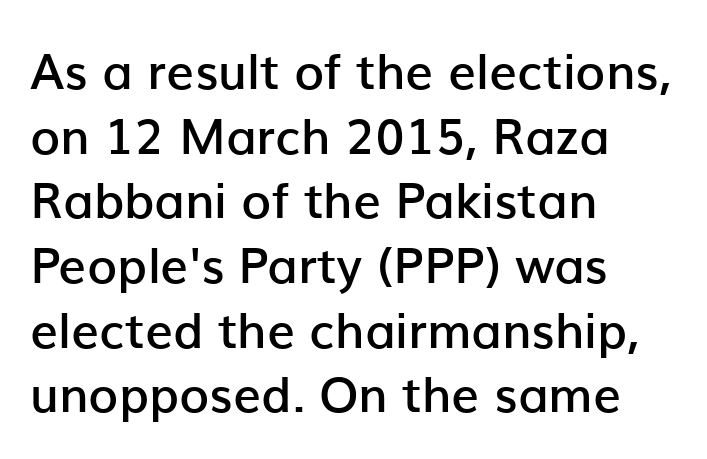
{"serif": "no", "italic": "no", "bold": "semi", "weight": "semibold", "width": "normal", "stroke_contrast": "low", "x_height": "medium", "monospaced": "no", "underline": "no", "align": "left", "line_spacing": "normal", "line_spacing_ratio": 1.32, "letter_spacing": "normal", "letter_spacing_em": 0.0, "glyph_px": 49}
